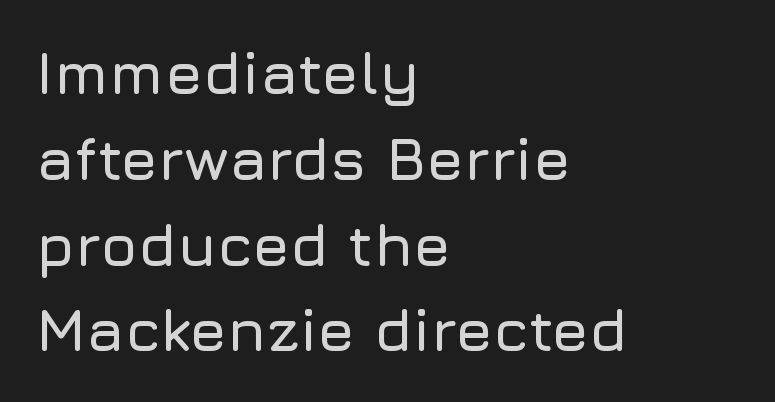
Q: Is the text italic (slanted)? A: No, it is upright.
Q: Is the typeface a serif or a sans-serif typeface? A: Sans-serif.
Q: Is the text underlined? A: No.
Q: How is the paragraph aligned? A: Left-aligned.
Q: Is the spacing between letters normal or unusually wide? A: Normal.
Q: Is the spacing between lines tight, normal or loose? A: Normal.
Q: Width (condensed, normal, or wide)? A: Normal.
Q: Stroke contrast? A: Low.
Q: x-height? A: Medium.
Q: Monospaced? A: No.
